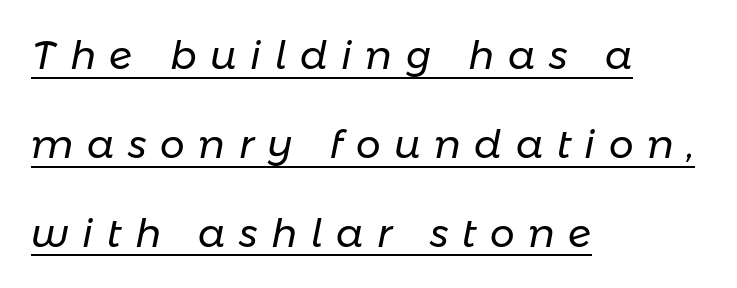
This rendering widens character spacing well past its baseline value. The glyphs are accompanied by a horizontal stroke just below them. Which margin do the lines hug? The left one — the right edge is uneven. Is this a heavy cut? Hardly; it is regular or lighter. Looking at the ascenders, they clearly lean. Compared with typical paragraphs, the rows here are farther apart.
